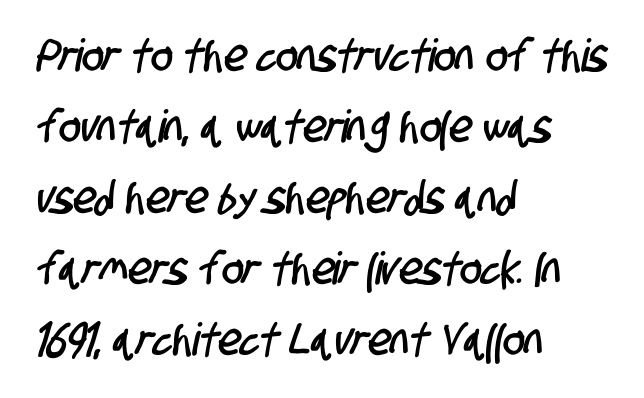
Q: Is the typeface a serif or a sans-serif typeface? A: Sans-serif.
Q: Is the text underlined? A: No.
Q: How is the paragraph aligned? A: Left-aligned.
Q: Is the spacing between letters normal or unusually wide? A: Normal.
Q: Is the spacing between lines tight, normal or loose? A: Normal.
Q: Width (condensed, normal, or wide)? A: Condensed.
Q: Stroke contrast? A: Low.
Q: x-height? A: Large.
Q: Monospaced? A: No.
